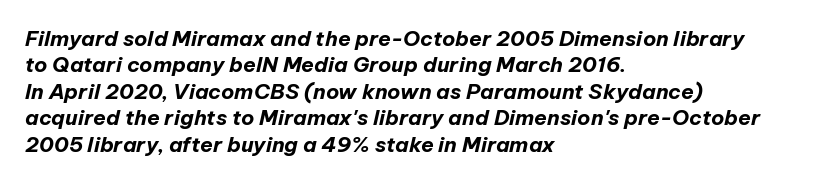
The image shows 21 px bold type, italic (leaning right); set left-aligned, normal line spacing (1.26x), normal letter spacing, not underlined.
